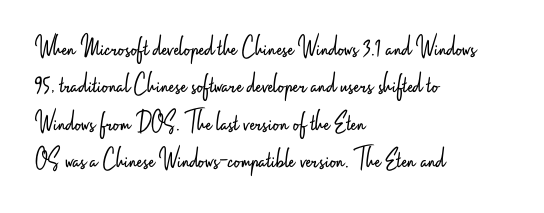
Q: Is the text bold? A: No.
Q: Is the text italic (slanted)? A: Yes.
Q: Is the typeface a serif or a sans-serif typeface? A: Sans-serif.
Q: Is the text underlined? A: No.
Q: How is the paragraph aligned? A: Left-aligned.
Q: Is the spacing between letters normal or unusually wide? A: Normal.
Q: Is the spacing between lines tight, normal or loose? A: Normal.
Q: Width (condensed, normal, or wide)? A: Condensed.
Q: Stroke contrast? A: Low.
Q: x-height? A: Small.
Q: Monospaced? A: No.
